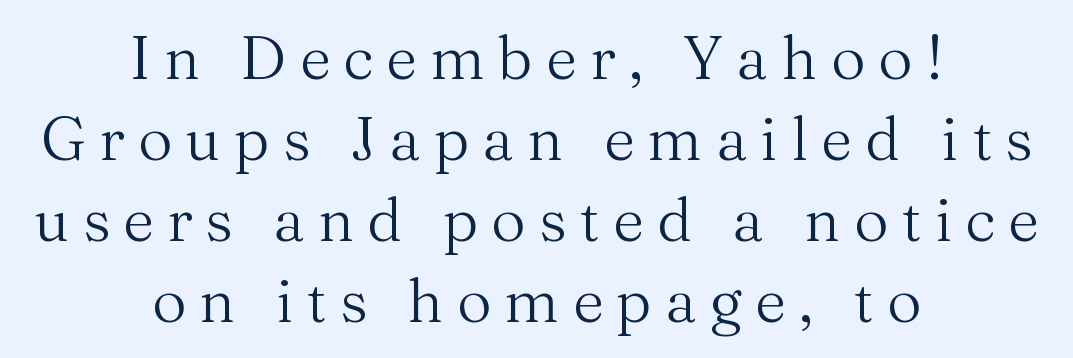
Serif or sans? Serif — the stroke terminals have little feet. The font's upright variant was chosen for this text. Nobody drew a line under any word here. The passage shown stacks its lines at a standard gap. Is the letter spacing exaggerated? Yes — the characters are pushed far apart. The font is comparable to plain body text, perhaps lighter.
